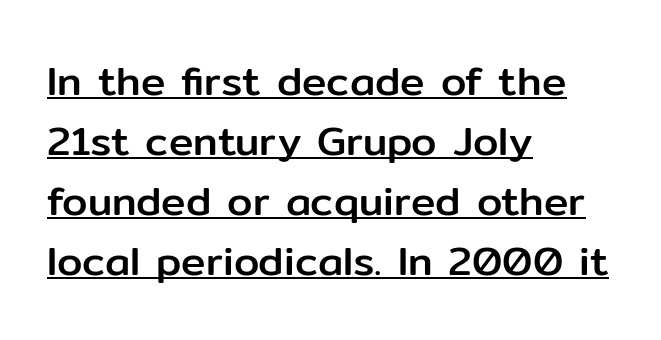
Compared with typical paragraphs, the rows here are spaced about the same. This rendering features underlined lettering. Is this a sans? Yes — the strokes have no serifs. Character widths vary here, with narrow letters taking less room than wide ones. Notice how the stems are strictly vertical — no italics here.
